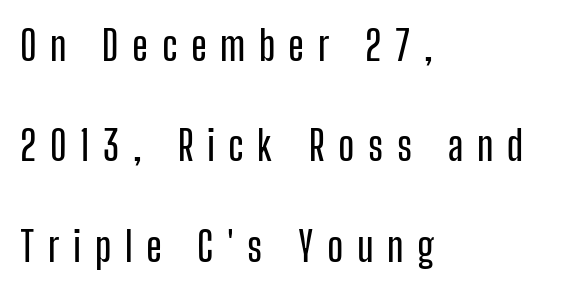
The image shows 41 px condensed sans-serif type, upright; set left-aligned, loose line spacing (2.45x), unusually wide letter spacing (+0.33 em), not underlined; low stroke contrast and a medium x-height.
